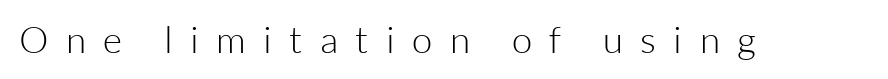
{"serif": "no", "italic": "no", "bold": "no", "weight": "light", "width": "normal", "stroke_contrast": "low", "x_height": "medium", "monospaced": "no", "underline": "no", "letter_spacing": "wide", "letter_spacing_em": 0.47, "glyph_px": 37}
